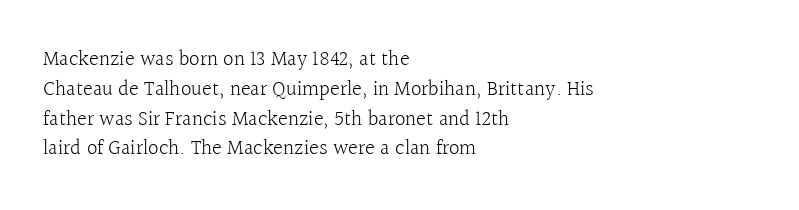
The image shows 21 px text type, upright; set left-aligned, normal line spacing (1.42x), normal letter spacing, not underlined.
